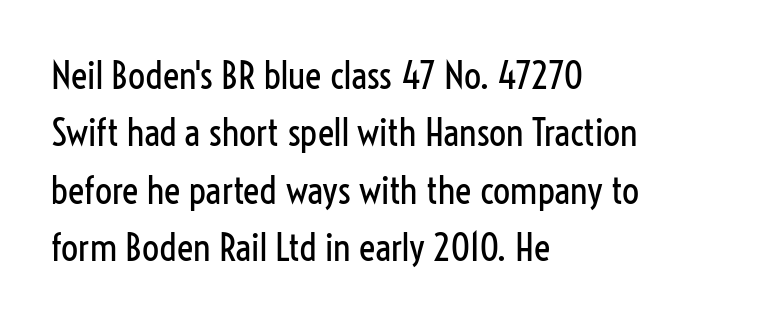
The image shows 38 px regular-weight, condensed sans-serif type, upright; set left-aligned, normal line spacing (1.51x), normal letter spacing, not underlined; low stroke contrast and a medium x-height.
